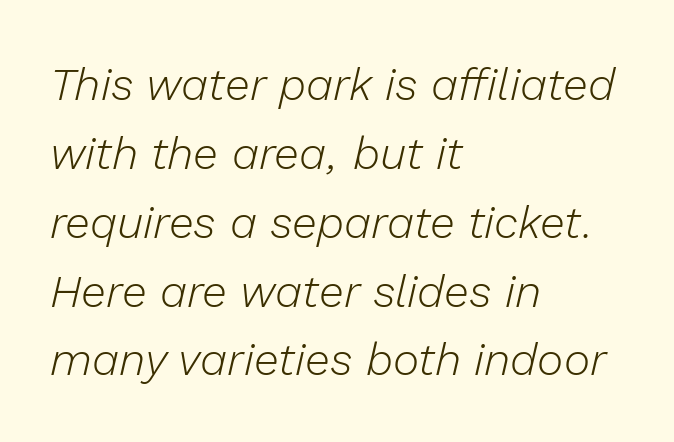
Q: Is the text bold? A: No.
Q: Is the text italic (slanted)? A: Yes, it leans right by about 13 degrees.
Q: Is the text underlined? A: No.
Q: How is the paragraph aligned? A: Left-aligned.
Q: Is the spacing between letters normal or unusually wide? A: Normal.
Q: Is the spacing between lines tight, normal or loose? A: Normal.
Q: Width (condensed, normal, or wide)? A: Normal.
Q: Stroke contrast? A: Low.
Q: x-height? A: Medium.
Q: Monospaced? A: No.
